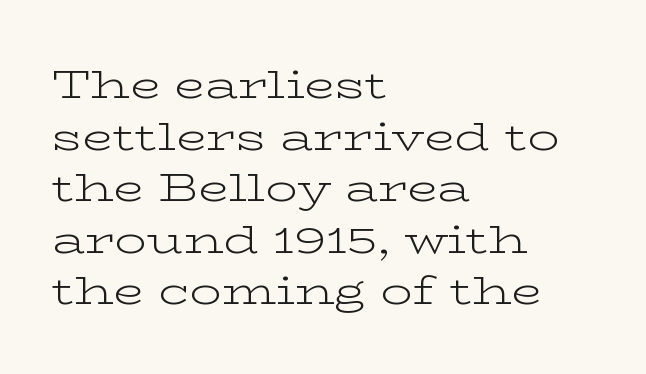
Q: Is the text bold? A: No.
Q: Is the text italic (slanted)? A: No, it is upright.
Q: Is the typeface a serif or a sans-serif typeface? A: Serif.
Q: Is the text underlined? A: No.
Q: How is the paragraph aligned? A: Left-aligned.
Q: Is the spacing between letters normal or unusually wide? A: Normal.
Q: Is the spacing between lines tight, normal or loose? A: Normal.
Q: Width (condensed, normal, or wide)? A: Wide.
Q: Stroke contrast? A: Low.
Q: x-height? A: Medium.
Q: Monospaced? A: No.
